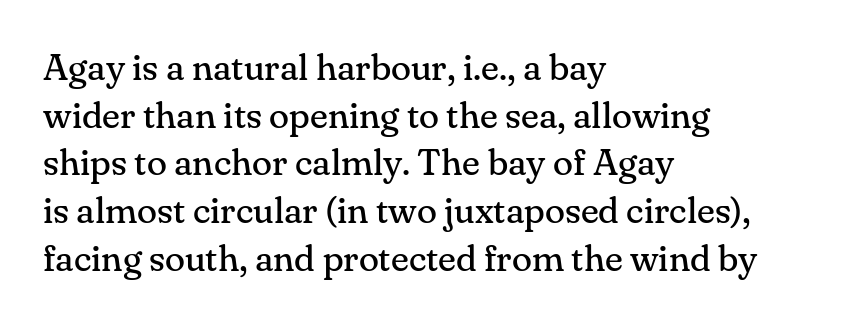
Old-style or modern, the face here clearly has serifs. The lines are quadded left. Unlike italic type, these characters show no tilt at all. Letters have the restrained weight of plain body copy at most.
